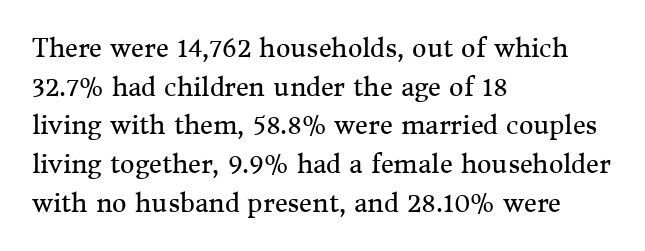
The image shows 25 px text type, upright; set left-aligned, normal line spacing (1.55x), normal letter spacing, not underlined.
